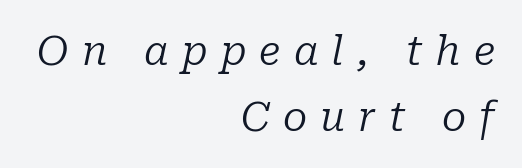
Q: Is the text bold? A: No.
Q: Is the text italic (slanted)? A: Yes, it leans right by about 10 degrees.
Q: Is the typeface a serif or a sans-serif typeface? A: Serif.
Q: Is the text underlined? A: No.
Q: How is the paragraph aligned? A: Right-aligned.
Q: Is the spacing between letters normal or unusually wide? A: Unusually wide.
Q: Is the spacing between lines tight, normal or loose? A: Normal.
Q: Width (condensed, normal, or wide)? A: Normal.
Q: Stroke contrast? A: Low.
Q: x-height? A: Medium.
Q: Monospaced? A: No.
